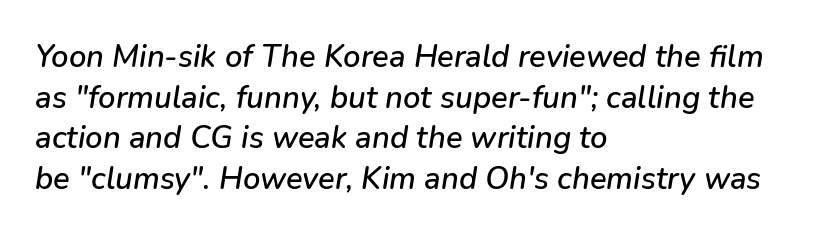
Here the designer chose a conventional face with non-uniform glyph widths. If you measured baseline to baseline, you'd find a middling distance. This sample uses an oblique cut, with every glyph tilted off the vertical. The ragged edge is on the right, which tells us the setting is flush left. The string is rendered with underlining switched off.
